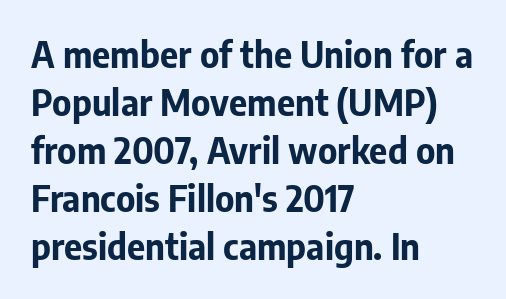
{"serif": "no", "italic": "no", "bold": "yes", "weight": "bold", "width": "normal", "stroke_contrast": "low", "x_height": "medium", "monospaced": "no", "underline": "no", "align": "left", "line_spacing": "normal", "line_spacing_ratio": 1.37, "letter_spacing": "normal", "letter_spacing_em": 0.0, "glyph_px": 35}
